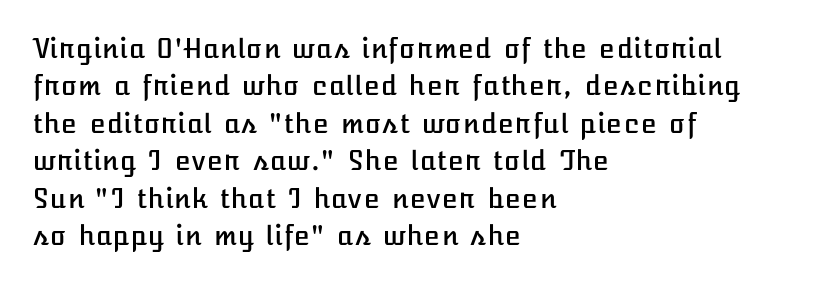
{"italic": "no", "underline": "no", "align": "left", "line_spacing": "normal", "line_spacing_ratio": 1.44, "letter_spacing": "normal", "letter_spacing_em": 0.0, "glyph_px": 26}
